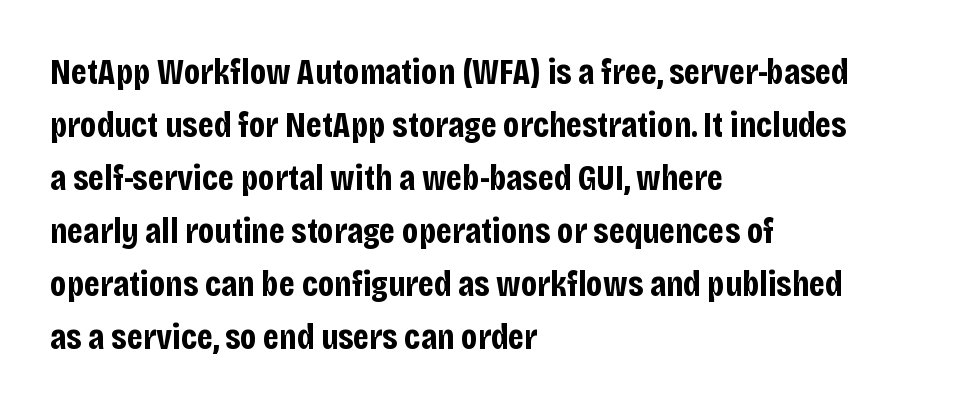
The image shows 36 px bold, condensed sans-serif type, upright; set left-aligned, normal line spacing (1.47x), normal letter spacing, not underlined; low stroke contrast and a large x-height.
